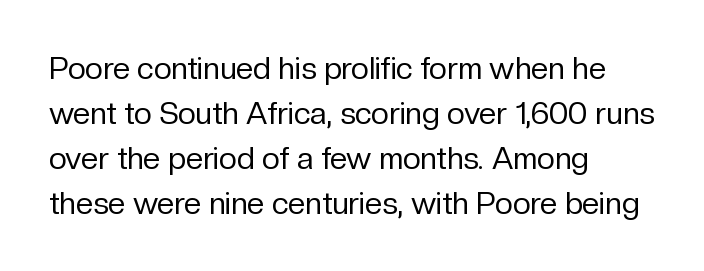
Q: Is the text bold? A: No.
Q: Is the text italic (slanted)? A: No, it is upright.
Q: Is the typeface a serif or a sans-serif typeface? A: Sans-serif.
Q: Is the text underlined? A: No.
Q: How is the paragraph aligned? A: Left-aligned.
Q: Is the spacing between letters normal or unusually wide? A: Normal.
Q: Is the spacing between lines tight, normal or loose? A: Normal.
Q: Width (condensed, normal, or wide)? A: Normal.
Q: Stroke contrast? A: Low.
Q: x-height? A: Medium.
Q: Monospaced? A: No.
